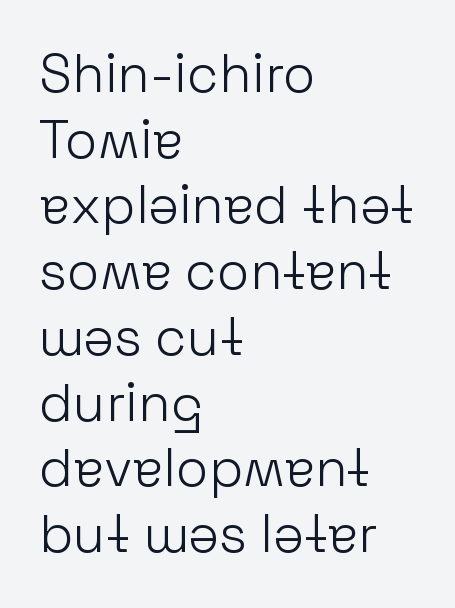
Q: Is the text bold? A: No.
Q: Is the text italic (slanted)? A: No, it is upright.
Q: Is the typeface a serif or a sans-serif typeface? A: Sans-serif.
Q: Is the text underlined? A: No.
Q: How is the paragraph aligned? A: Left-aligned.
Q: Is the spacing between letters normal or unusually wide? A: Normal.
Q: Width (condensed, normal, or wide)? A: Normal.
Q: Stroke contrast? A: Low.
Q: x-height? A: Medium.
Q: Monospaced? A: No.
